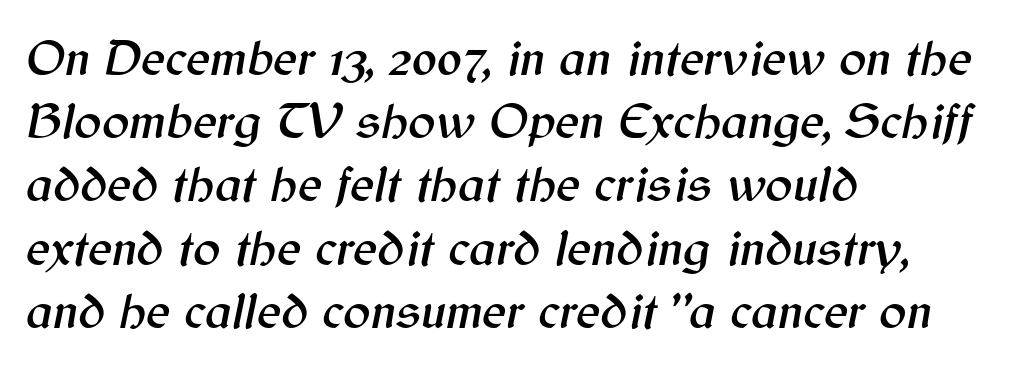
Q: Is the text italic (slanted)? A: Yes, it leans right by about 12 degrees.
Q: Is the text underlined? A: No.
Q: How is the paragraph aligned? A: Left-aligned.
Q: Is the spacing between letters normal or unusually wide? A: Normal.
Q: Width (condensed, normal, or wide)? A: Normal.
Q: Stroke contrast? A: Medium.
Q: x-height? A: Medium.
Q: Monospaced? A: No.
